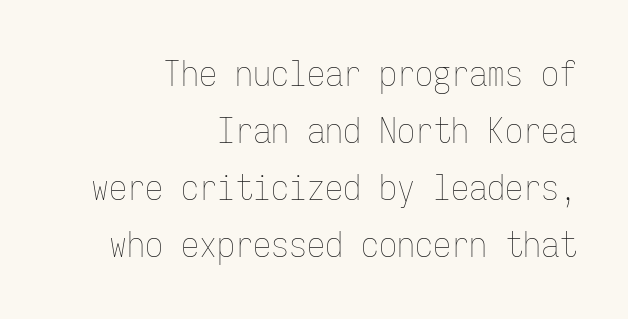
No chunkiness to these letters — they're not bold. The foot of each line stays bare and open. This sample is right-justified, so line beginnings fall wherever the words allow. This sample uses plain, unmodified letter spacing. Posture: straight, roman, zero tilt.
